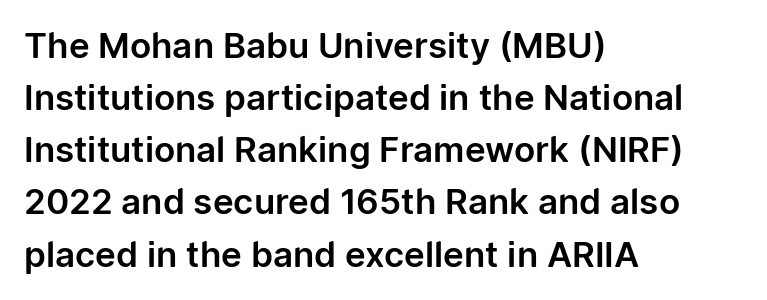
{"serif": "no", "italic": "no", "width": "normal", "stroke_contrast": "low", "x_height": "medium", "monospaced": "no", "underline": "no", "align": "left", "line_spacing": "normal", "line_spacing_ratio": 1.49, "letter_spacing": "normal", "letter_spacing_em": 0.0, "glyph_px": 35}
